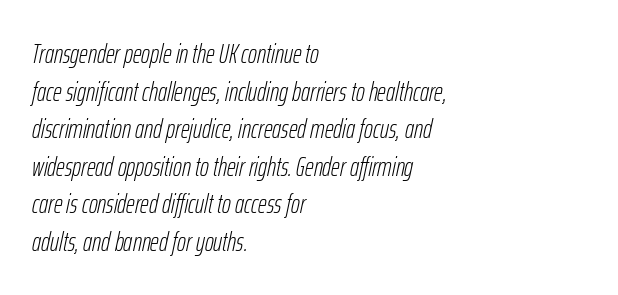
The image shows 27 px text type, italic (leaning right); set left-aligned, normal line spacing (1.39x), normal letter spacing, not underlined.
